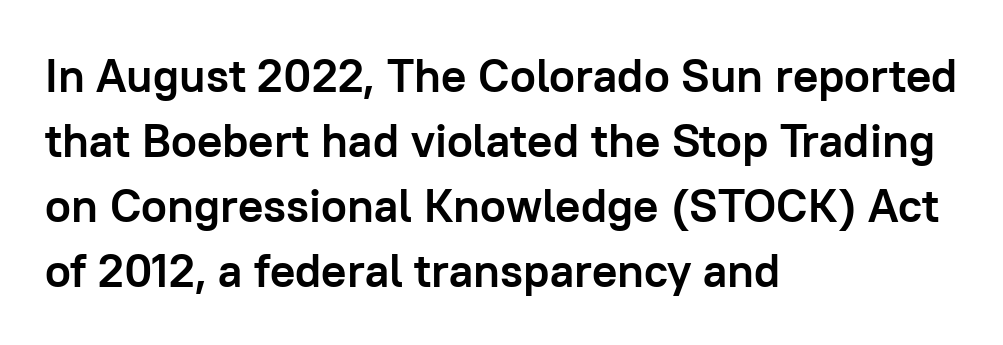
This is the regular roman posture of the typeface. Look at the stroke-to-counter ratio: heavy, a bold. Descender tails drop into unmarked territory. The paragraph has a hard left edge and a soft right edge. These lines sit exactly where default settings would place them. How are the letters spaced? Ordinarily, with no added tracking.
